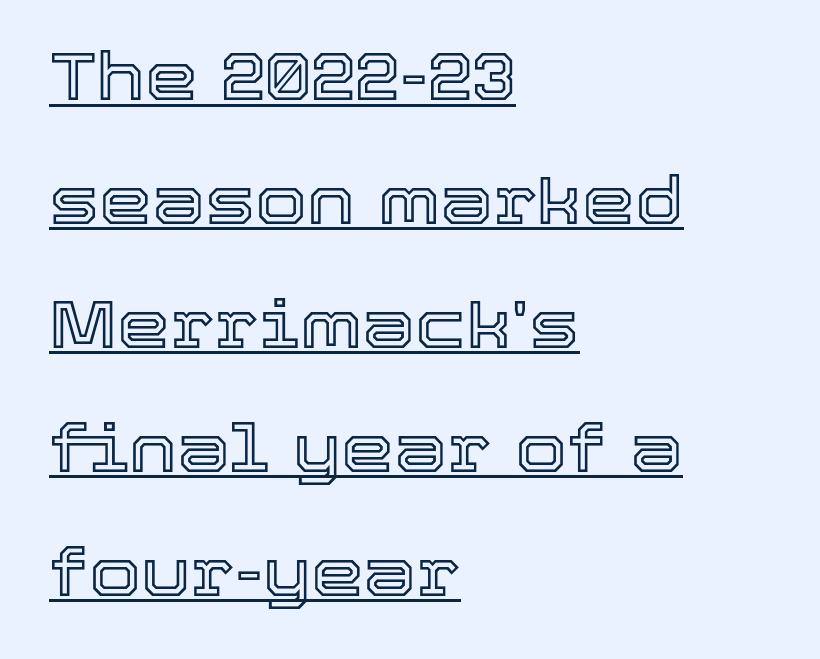
{"italic": "no", "width": "normal", "x_height": "medium", "monospaced": "no", "underline": "yes", "align": "left", "line_spacing_ratio": 1.85, "letter_spacing": "normal", "letter_spacing_em": 0.0, "glyph_px": 67}
